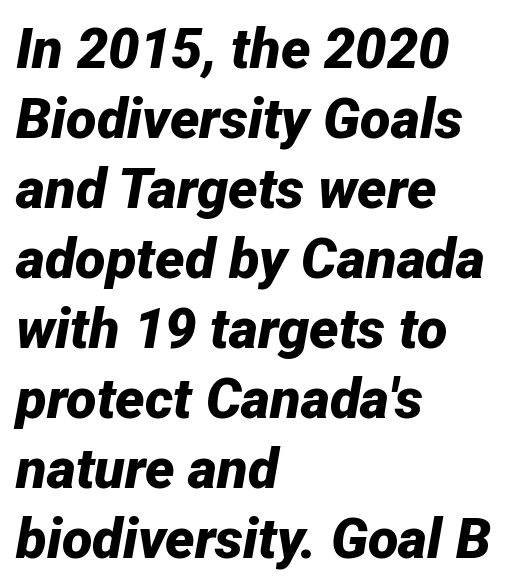
The image shows 56 px bold type, italic (leaning right); set left-aligned, normal line spacing (1.25x), normal letter spacing, not underlined; low stroke contrast and a medium x-height.
